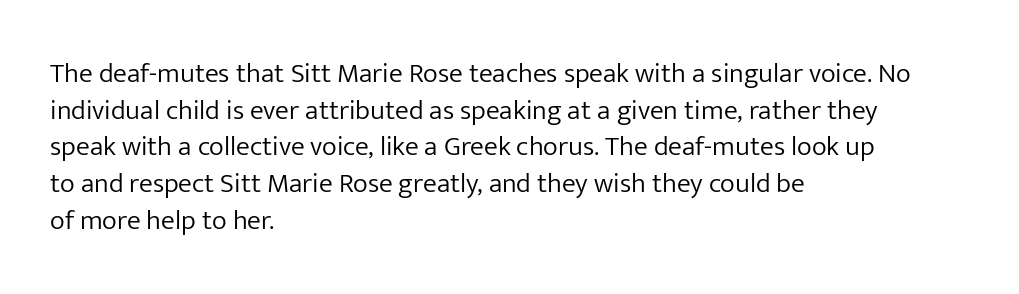
Nothing sits at the stroke ends, so this counts as sans-serif. Do the characters align in a grid? No, the font is proportional. Between one letter and the next there's only the usual sliver of space. Rendered with straight, roman letterforms. Glance below the letters and you will spot only blank space. Is this a heavy cut? Hardly; it is regular or lighter.
